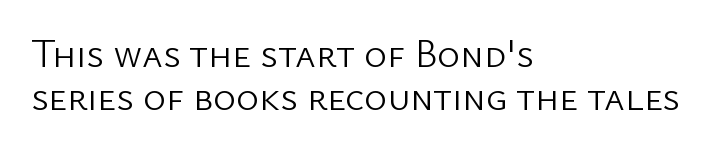
Q: Is the text bold? A: No.
Q: Is the text italic (slanted)? A: No, it is upright.
Q: Is the typeface a serif or a sans-serif typeface? A: Sans-serif.
Q: Is the text underlined? A: No.
Q: How is the paragraph aligned? A: Left-aligned.
Q: Is the spacing between letters normal or unusually wide? A: Normal.
Q: Is the spacing between lines tight, normal or loose? A: Tight.
Q: Width (condensed, normal, or wide)? A: Normal.
Q: Stroke contrast? A: Low.
Q: x-height? A: Medium.
Q: Monospaced? A: No.
